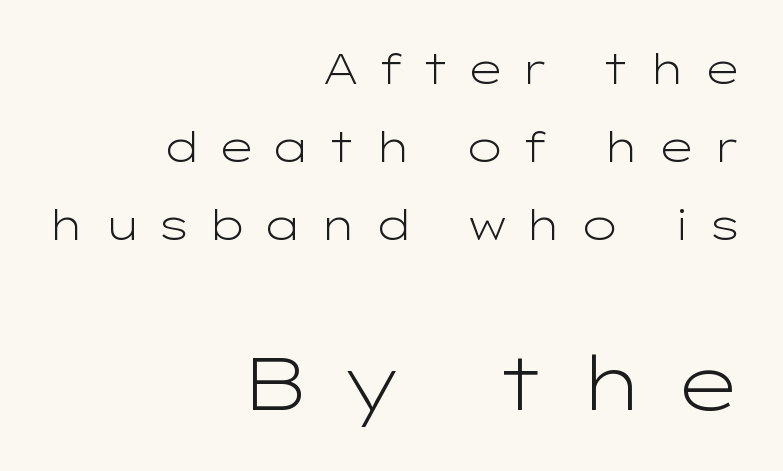
Q: Is the text bold? A: No.
Q: Is the text italic (slanted)? A: No, it is upright.
Q: Is the typeface a serif or a sans-serif typeface? A: Sans-serif.
Q: Is the text underlined? A: No.
Q: How is the paragraph aligned? A: Right-aligned.
Q: Is the spacing between letters normal or unusually wide? A: Unusually wide.
Q: Which block of text is set in a larger size, the first (top) or the second (bottom)? A: The second (bottom) one.
Q: Width (condensed, normal, or wide)? A: Wide.
Q: Stroke contrast? A: Low.
Q: x-height? A: Medium.
Q: Monospaced? A: No.
